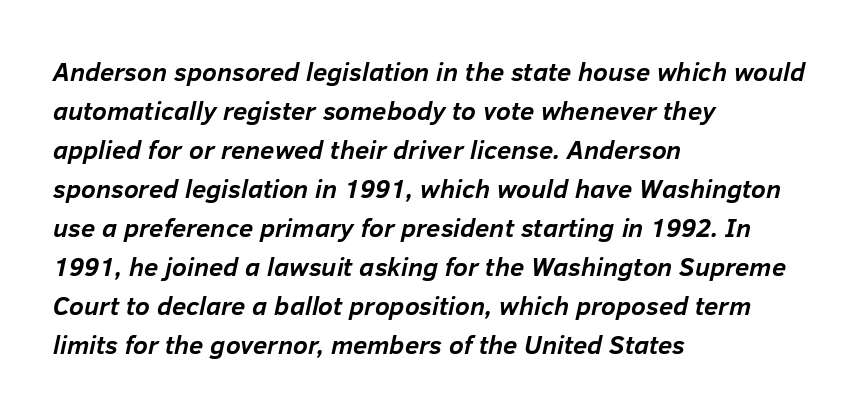
{"italic": "yes", "lean": "right", "slant_degrees": 12, "bold": "yes", "underline": "no", "align": "left", "line_spacing": "normal", "line_spacing_ratio": 1.5, "letter_spacing": "normal", "letter_spacing_em": 0.0, "glyph_px": 26}
